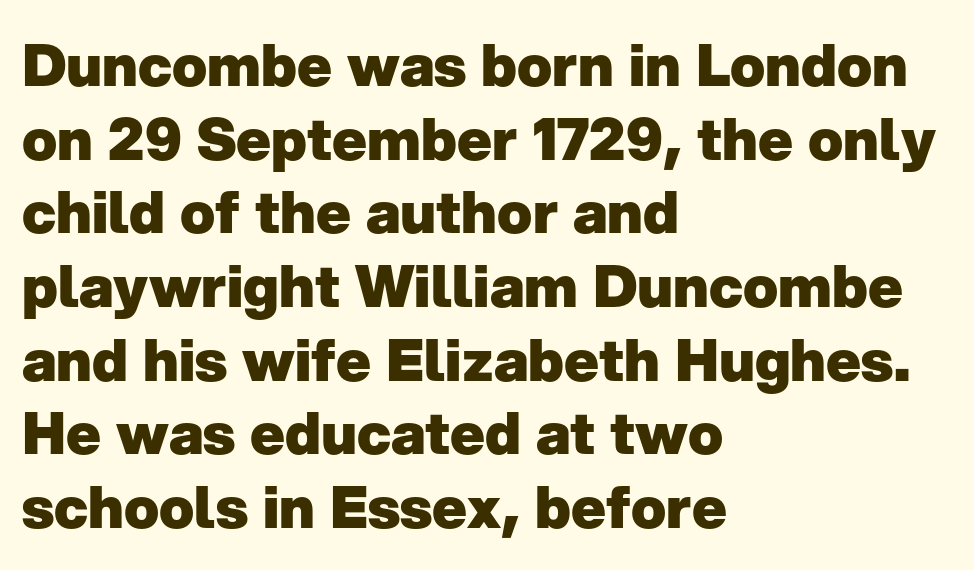
{"serif": "no", "italic": "no", "bold": "yes", "weight": "heavy", "width": "normal", "stroke_contrast": "low", "x_height": "medium", "monospaced": "no", "underline": "no", "align": "left", "line_spacing": "normal", "line_spacing_ratio": 1.27, "letter_spacing": "normal", "letter_spacing_em": 0.0, "glyph_px": 58}
